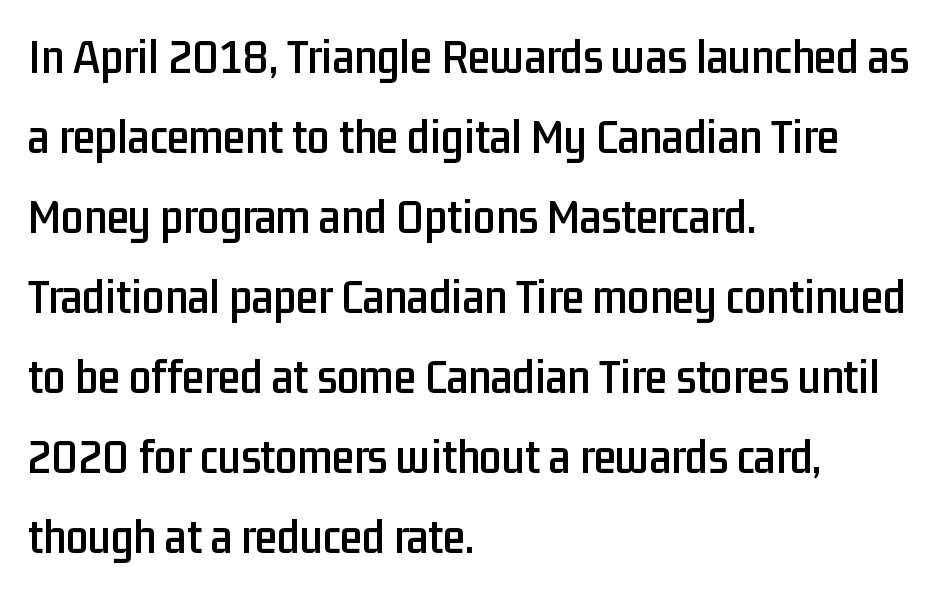
{"serif": "no", "italic": "no", "width": "condensed", "stroke_contrast": "low", "x_height": "medium", "monospaced": "no", "underline": "no", "align": "left", "line_spacing": "normal", "line_spacing_ratio": 1.6, "letter_spacing": "normal", "letter_spacing_em": 0.0, "glyph_px": 50}
